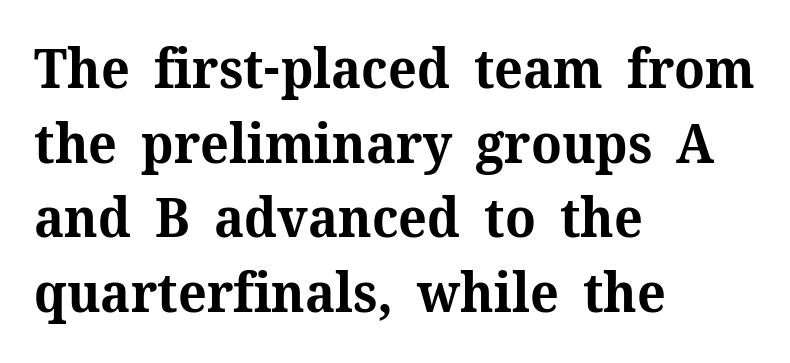
The ragged edge is on the right, which tells us the setting is flush left. This sample uses an upright cut, with every glyph sitting square on the baseline. Between one letter and the next there's only the usual sliver of space. Font category for this specimen: serif. Each glyph is drawn with heavy, bold strokes.
